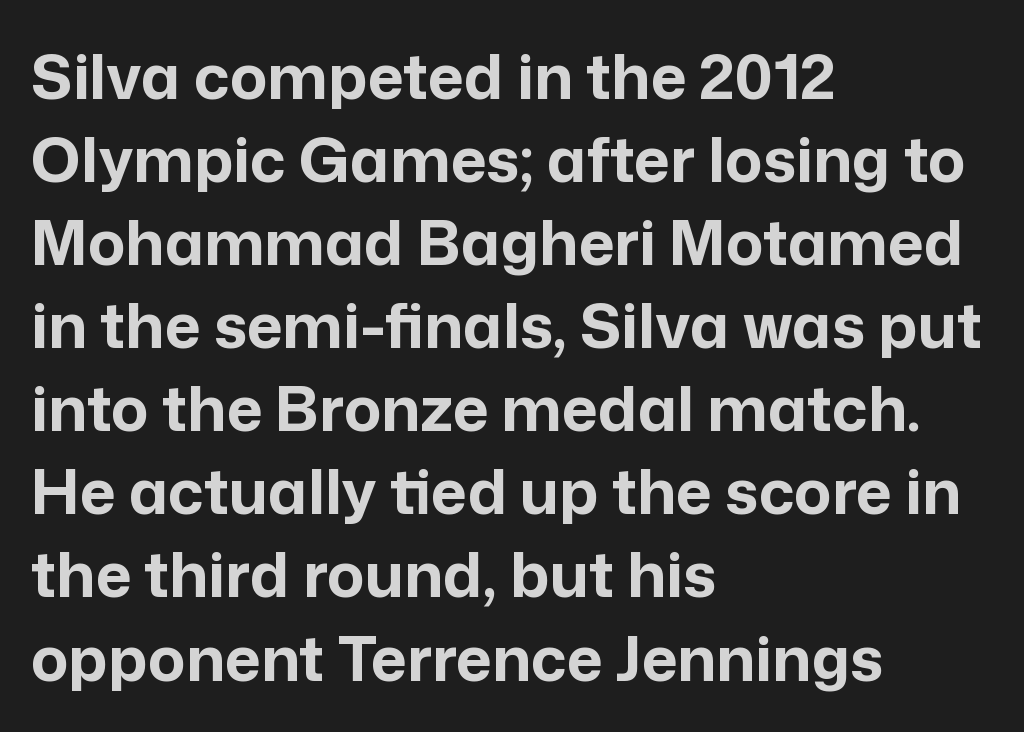
Q: Is the text bold? A: Yes.
Q: Is the text italic (slanted)? A: No, it is upright.
Q: Is the typeface a serif or a sans-serif typeface? A: Sans-serif.
Q: Is the text underlined? A: No.
Q: How is the paragraph aligned? A: Left-aligned.
Q: Is the spacing between letters normal or unusually wide? A: Normal.
Q: Is the spacing between lines tight, normal or loose? A: Normal.
Q: Width (condensed, normal, or wide)? A: Normal.
Q: Stroke contrast? A: Low.
Q: x-height? A: Medium.
Q: Monospaced? A: No.
